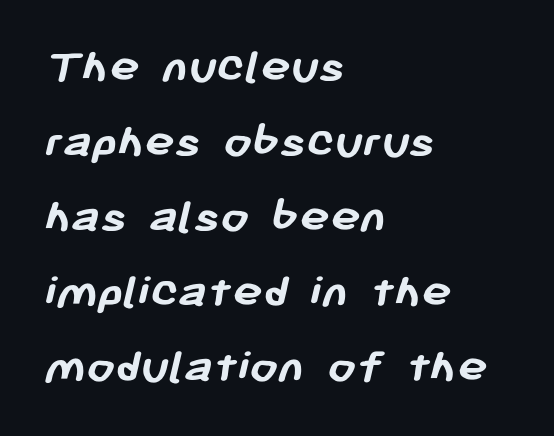
The image shows 50 px semibold sans-serif type; set left-aligned, normal line spacing (1.5x), normal letter spacing, not underlined; low stroke contrast and a medium x-height.
